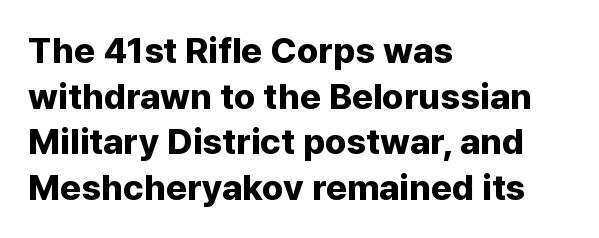
Q: Is the text bold? A: Yes.
Q: Is the text italic (slanted)? A: No, it is upright.
Q: Is the typeface a serif or a sans-serif typeface? A: Sans-serif.
Q: Is the text underlined? A: No.
Q: How is the paragraph aligned? A: Left-aligned.
Q: Is the spacing between letters normal or unusually wide? A: Normal.
Q: Is the spacing between lines tight, normal or loose? A: Normal.
Q: Width (condensed, normal, or wide)? A: Normal.
Q: Stroke contrast? A: Low.
Q: x-height? A: Medium.
Q: Monospaced? A: No.
